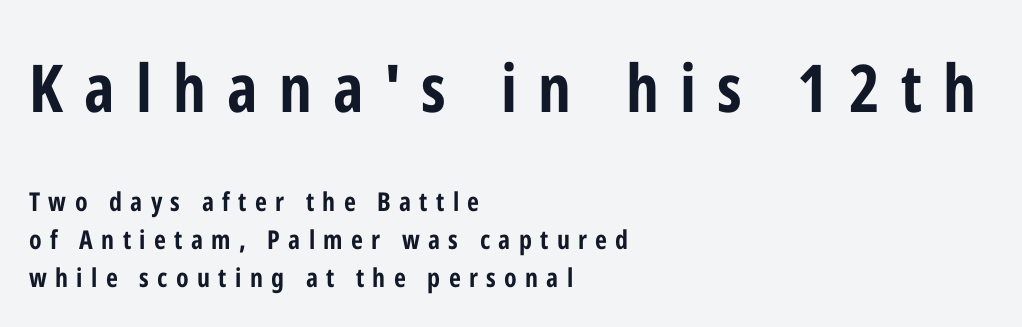
Q: Is the text bold? A: Yes.
Q: Is the text italic (slanted)? A: No, it is upright.
Q: Is the typeface a serif or a sans-serif typeface? A: Sans-serif.
Q: Is the text underlined? A: No.
Q: How is the paragraph aligned? A: Left-aligned.
Q: Is the spacing between letters normal or unusually wide? A: Unusually wide.
Q: Is the spacing between lines tight, normal or loose? A: Normal.
Q: Which block of text is set in a larger size, the first (top) or the second (bottom)? A: The first (top) one.
Q: Width (condensed, normal, or wide)? A: Condensed.
Q: Stroke contrast? A: Low.
Q: x-height? A: Medium.
Q: Monospaced? A: No.
